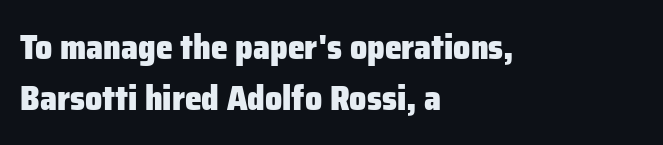
Rule under the text: the space is simply empty. Note the varied advance widths — an 'i' is clearly narrower than an 'm'. The type family on display is of the sans-serif kind. This is roman type, the default non-slanted kind.
